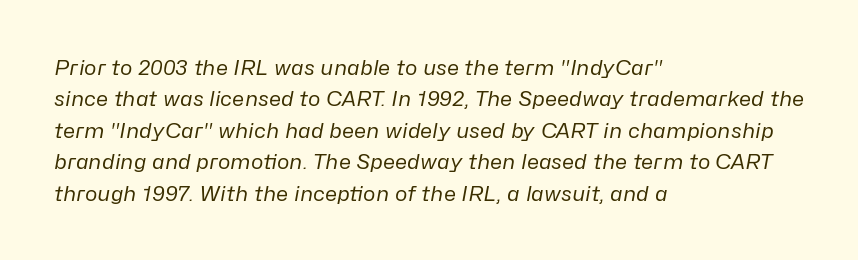
Q: Is the text bold? A: No.
Q: Is the text italic (slanted)? A: Yes, it leans right by about 10 degrees.
Q: Is the text underlined? A: No.
Q: How is the paragraph aligned? A: Left-aligned.
Q: Is the spacing between letters normal or unusually wide? A: Normal.
Q: Is the spacing between lines tight, normal or loose? A: Normal.
